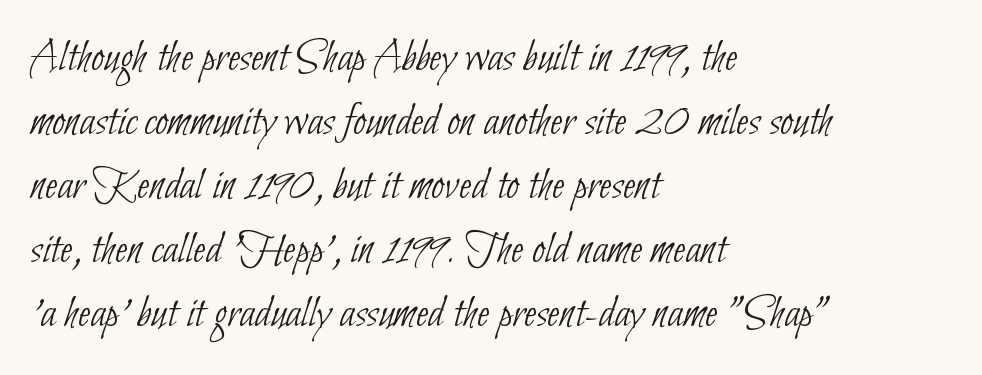
Q: Is the text bold? A: No.
Q: Is the typeface a serif or a sans-serif typeface? A: Sans-serif.
Q: Is the text underlined? A: No.
Q: How is the paragraph aligned? A: Left-aligned.
Q: Is the spacing between letters normal or unusually wide? A: Normal.
Q: Is the spacing between lines tight, normal or loose? A: Normal.
Q: Width (condensed, normal, or wide)? A: Condensed.
Q: Stroke contrast? A: Low.
Q: x-height? A: Small.
Q: Monospaced? A: No.
